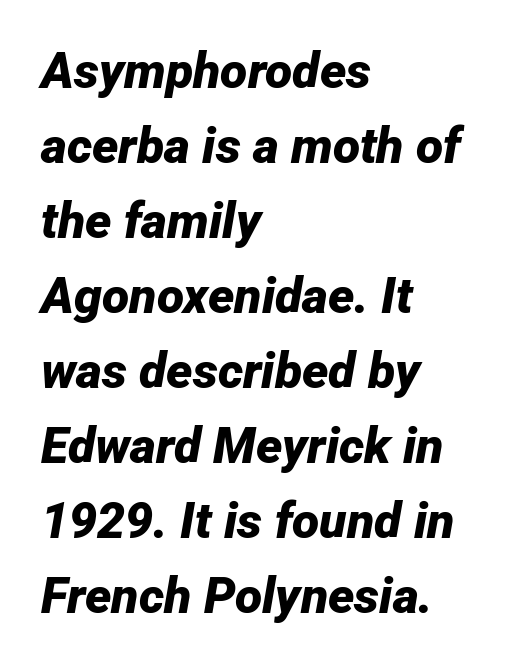
{"italic": "yes", "lean": "right", "slant_degrees": 12, "bold": "yes", "weight": "bold", "width": "normal", "stroke_contrast": "low", "x_height": "medium", "monospaced": "no", "underline": "no", "align": "left", "line_spacing": "normal", "line_spacing_ratio": 1.5, "letter_spacing": "normal", "letter_spacing_em": 0.0, "glyph_px": 50}
